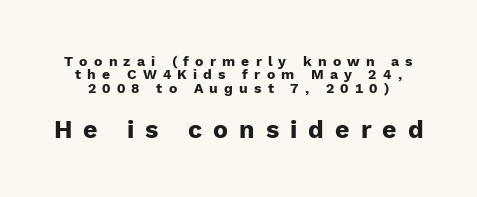
Honestly, the rows look squashed on top of each other. The font's upright variant was chosen for this text. The designer gave the closing block more size than the opening block. In terms of weight, the rendering is a true, heavy bold. Tracking here is generous; glyphs stand well apart from one another.
